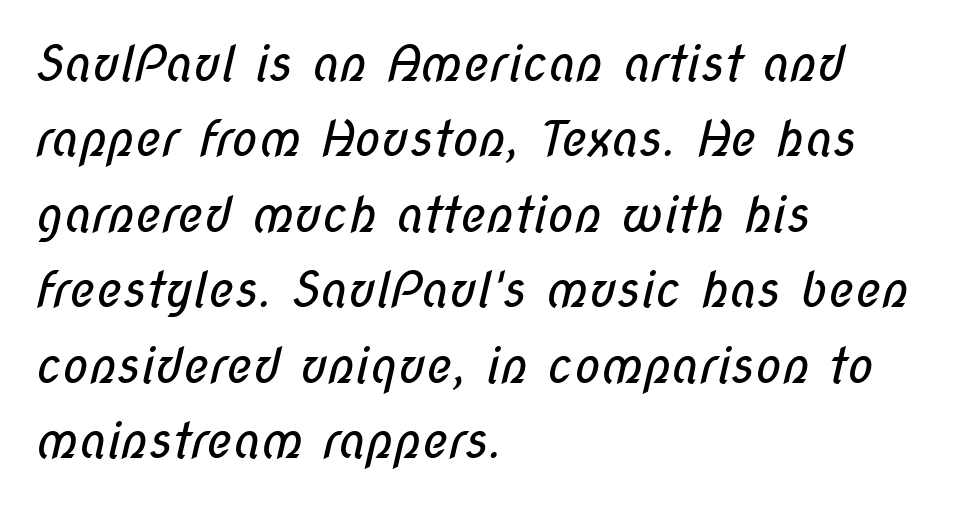
{"serif": "no", "bold": "no", "weight": "regular", "width": "condensed", "stroke_contrast": "low", "x_height": "medium", "monospaced": "no", "underline": "no", "align": "left", "line_spacing": "normal", "line_spacing_ratio": 1.54, "letter_spacing": "normal", "letter_spacing_em": 0.0, "glyph_px": 49}
